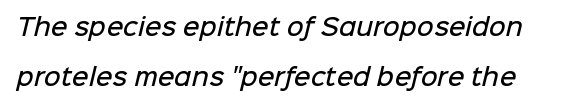
The horizontal fit of the characters is conventional and even. The face used here is a semibold: visibly heavier than regular, lighter than bold. Descender tails drop into unmarked territory. Each new line begins a long way beneath the previous one.
